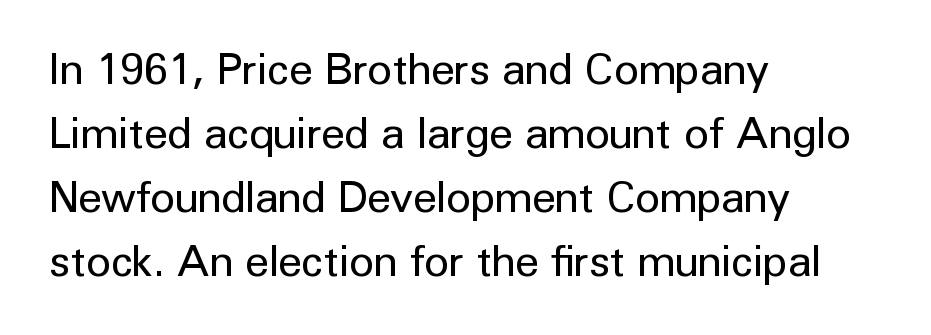
{"serif": "no", "italic": "no", "bold": "no", "weight": "regular", "width": "normal", "stroke_contrast": "low", "x_height": "medium", "monospaced": "no", "underline": "no", "align": "left", "line_spacing": "normal", "line_spacing_ratio": 1.49, "letter_spacing": "normal", "letter_spacing_em": 0.0, "glyph_px": 43}
